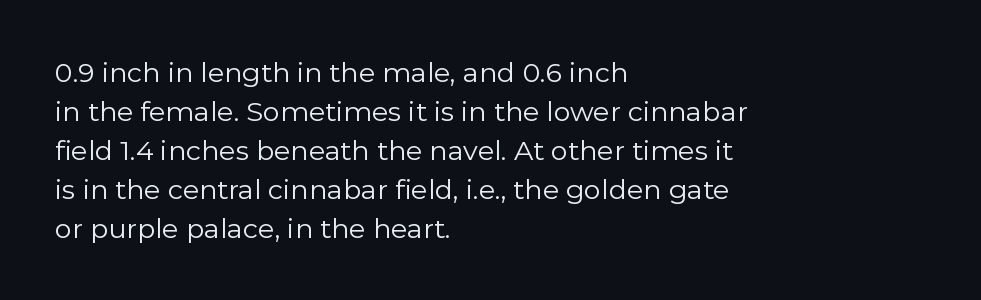
Nothing heavy about these letters — not bold at all. The block of text has a typical density, with ordinary space between rows. Posture: straight, roman, zero tilt. Quick note: underline off. The letterforms sit shoulder to shoulder at normal distance.
